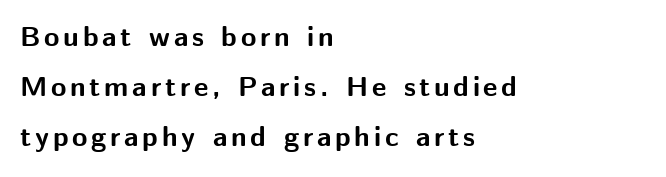
The image shows 28 px bold sans-serif type, upright; set left-aligned, line spacing 1.79x, not underlined; medium stroke contrast and a medium x-height.
